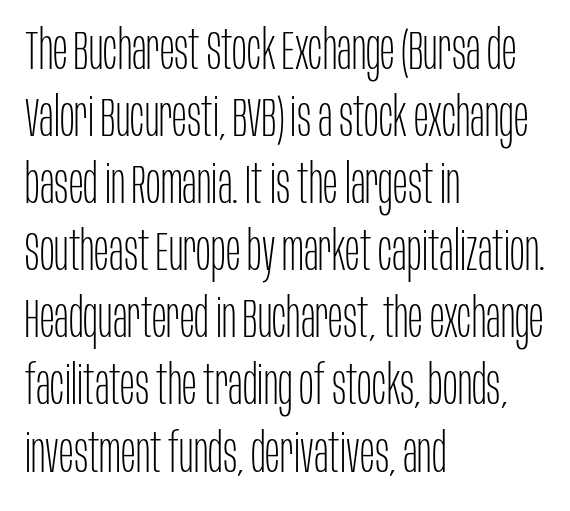
Q: Is the text bold? A: No.
Q: Is the text italic (slanted)? A: No, it is upright.
Q: Is the typeface a serif or a sans-serif typeface? A: Sans-serif.
Q: Is the text underlined? A: No.
Q: How is the paragraph aligned? A: Left-aligned.
Q: Is the spacing between letters normal or unusually wide? A: Normal.
Q: Width (condensed, normal, or wide)? A: Condensed.
Q: Stroke contrast? A: Low.
Q: x-height? A: Large.
Q: Monospaced? A: No.
